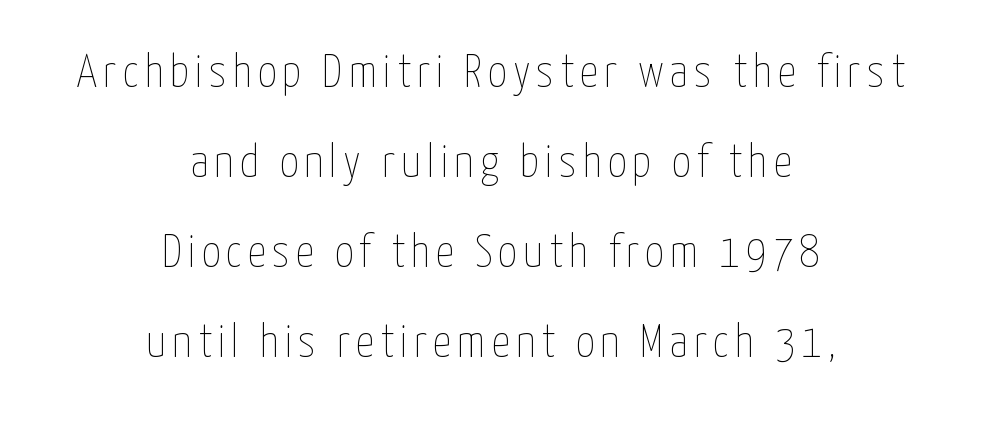
The image shows 46 px thin, condensed type, upright; set centered, loose line spacing (1.96x), not underlined; low stroke contrast and a medium x-height.
